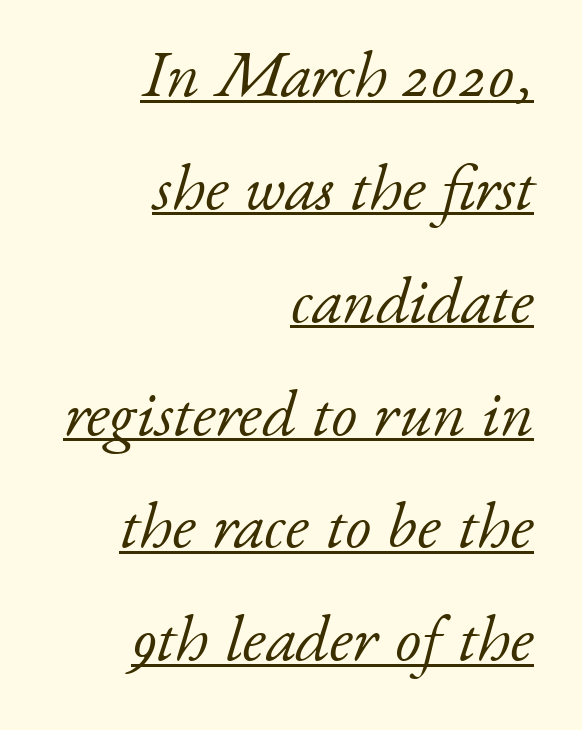
Q: Is the text bold? A: No.
Q: Is the text italic (slanted)? A: Yes, it leans right by about 17 degrees.
Q: Is the typeface a serif or a sans-serif typeface? A: Serif.
Q: Is the text underlined? A: Yes.
Q: How is the paragraph aligned? A: Right-aligned.
Q: Is the spacing between letters normal or unusually wide? A: Normal.
Q: Width (condensed, normal, or wide)? A: Normal.
Q: Stroke contrast? A: Low.
Q: x-height? A: Small.
Q: Monospaced? A: No.
